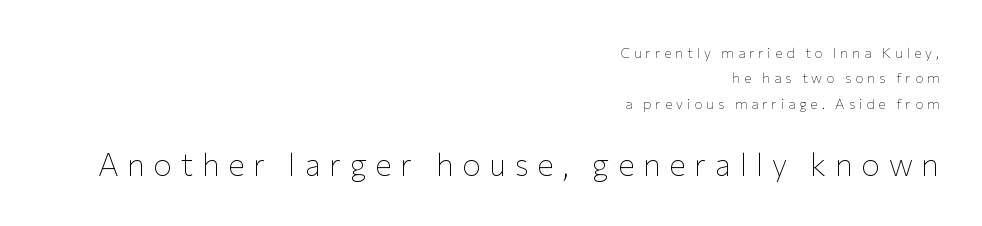
The face used here is proportionally spaced, like ordinary book or web type. Reading top to bottom, the characters get bigger at the block break. Between one letter and the next there's a generous, obvious gap. Clear beneath every line of the passage. The glyphs in this specimen are sans serif. Weight class: somewhere from thin through regular.
